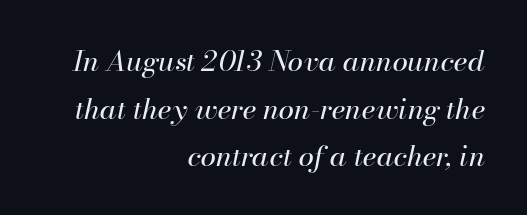
The image shows 28 px regular-weight type, italic (leaning right); set right-aligned, normal line spacing (1.7x), normal letter spacing, not underlined; high stroke contrast and a small x-height.
